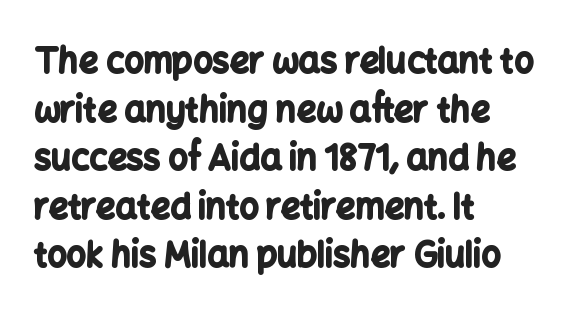
Q: Is the text bold? A: Yes.
Q: Is the text italic (slanted)? A: No, it is upright.
Q: Is the typeface a serif or a sans-serif typeface? A: Sans-serif.
Q: Is the text underlined? A: No.
Q: How is the paragraph aligned? A: Left-aligned.
Q: Is the spacing between letters normal or unusually wide? A: Normal.
Q: Is the spacing between lines tight, normal or loose? A: Normal.
Q: Width (condensed, normal, or wide)? A: Normal.
Q: Stroke contrast? A: Low.
Q: x-height? A: Medium.
Q: Monospaced? A: No.
